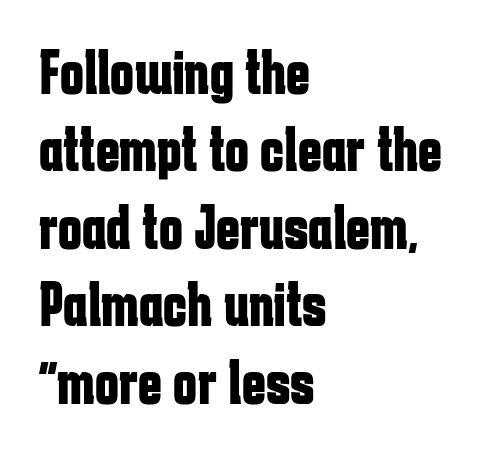
The image shows 64 px bold, condensed sans-serif type, upright; set left-aligned, line spacing 1.21x, normal letter spacing, not underlined; low stroke contrast and a medium x-height.
